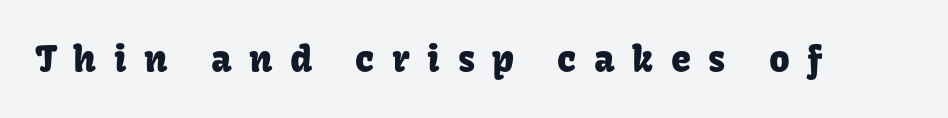
{"serif": "no", "italic": "no", "width": "normal", "stroke_contrast": "low", "x_height": "medium", "monospaced": "no", "underline": "no", "letter_spacing": "wide", "letter_spacing_em": 0.49, "glyph_px": 36}
